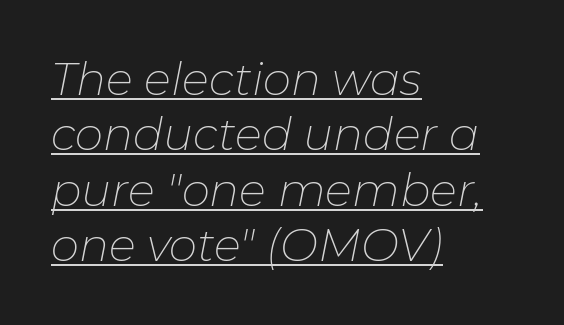
The image shows 45 px thin type, italic (leaning right); set left-aligned, line spacing 1.23x, normal letter spacing, underlined; low stroke contrast and a medium x-height.
